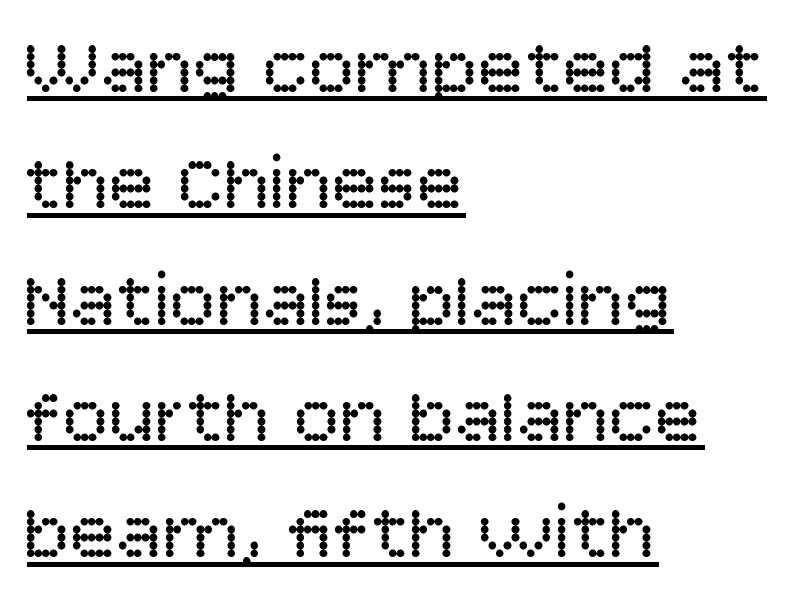
This is underlined copy, the kind a proofreader might mark for attention. The paragraph shown leans on its left margin. The letters sit at their default tracking, neither squeezed nor spread. Each letter's strokes conclude bluntly, with no projecting serifs.
